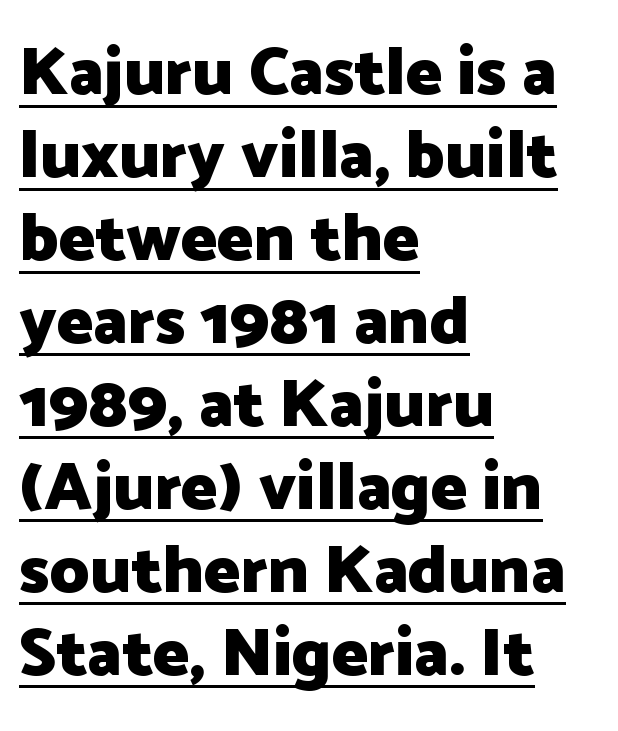
The image shows 68 px heavy sans-serif type, upright; set left-aligned, line spacing 1.22x, normal letter spacing, underlined; low stroke contrast and a medium x-height.
